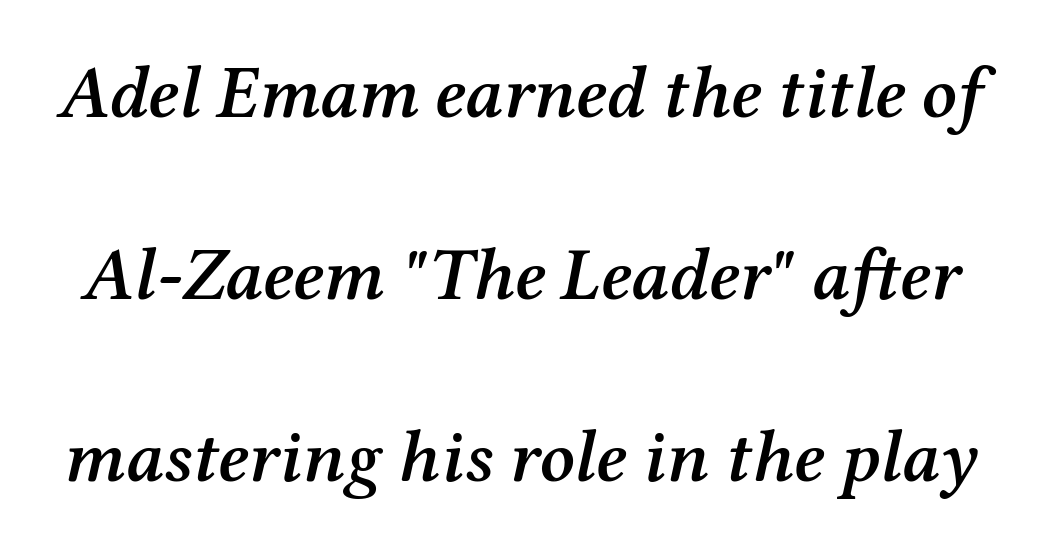
A typesetter would call this proportional, since set widths differ per character. Unmarked baselines from the first word to the last. A great deal of white space separates one row of letters from the next. Observe the lean: these are italic letterforms. Between one letter and the next there's only the usual sliver of space.
